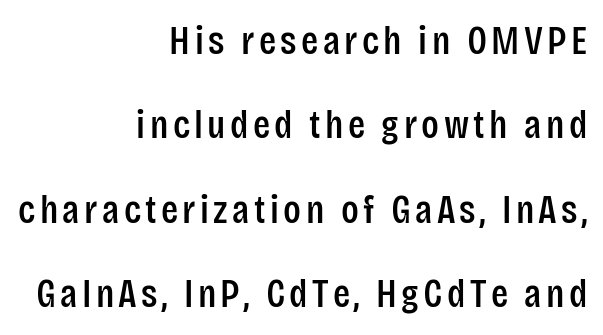
The image shows 40 px condensed sans-serif type, upright; set right-aligned, loose line spacing (2.11x), not underlined; low stroke contrast and a large x-height.
